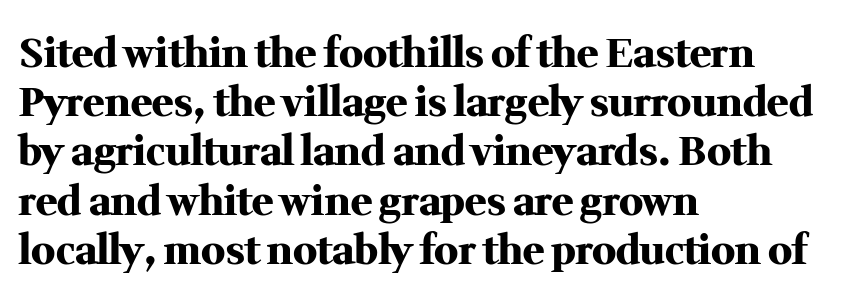
The image shows 40 px heavy serif type, upright; set left-aligned, line spacing 1.23x, normal letter spacing, not underlined; medium stroke contrast and a medium x-height.
